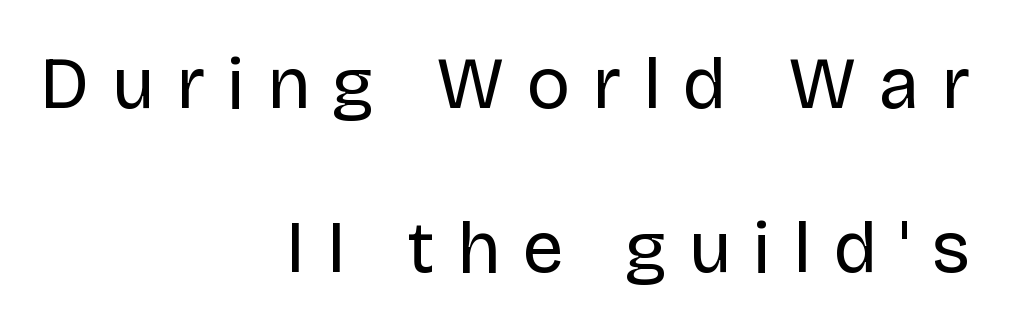
Looks like regular typesetting: each glyph gets only the width it needs. Every row of glyphs terminates at an identical x-position on the right. This sample uses expanded letter spacing, leaving extra air between glyphs. Nothing sits at the stroke ends, so this counts as sans-serif.
